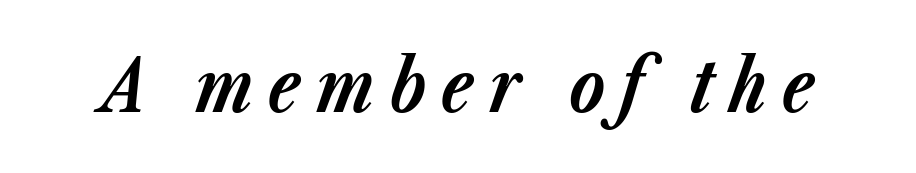
The image shows 72 px bold type, italic (leaning right); set unusually wide letter spacing (+0.21 em), not underlined; low stroke contrast and a medium x-height.
